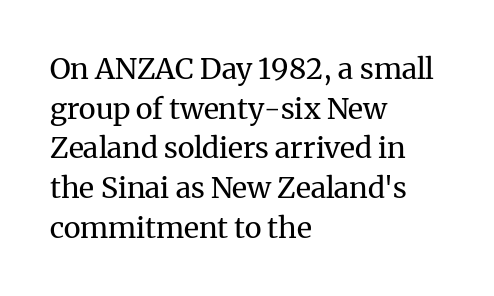
How are the letters spaced? Ordinarily, with no added tracking. Is the type heavy? It reads as light-to-regular instead. The rendering uses natural spacing where letterforms have individual widths. These lines are composed in type with serifs.
